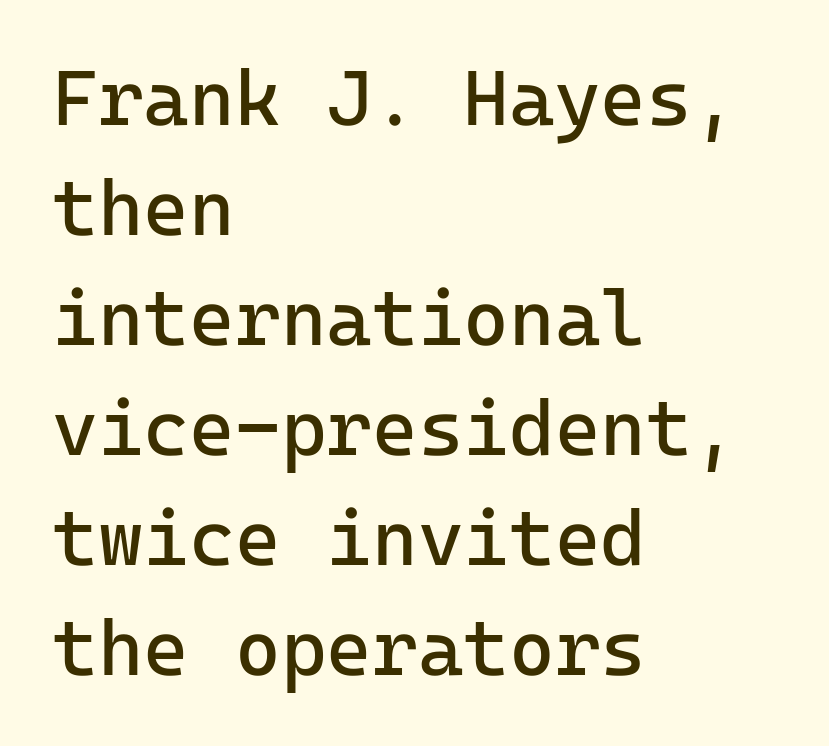
{"serif": "no", "italic": "no", "bold": "no", "weight": "regular", "width": "normal", "stroke_contrast": "low", "x_height": "medium", "underline": "no", "align": "left", "line_spacing": "normal", "line_spacing_ratio": 1.41, "letter_spacing": "normal", "letter_spacing_em": 0.0, "glyph_px": 78}
